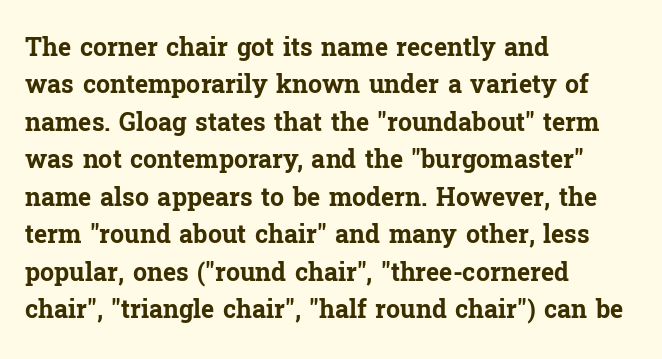
The image shows 25 px bold type, upright; set left-aligned, normal line spacing (1.5x), normal letter spacing, not underlined.
